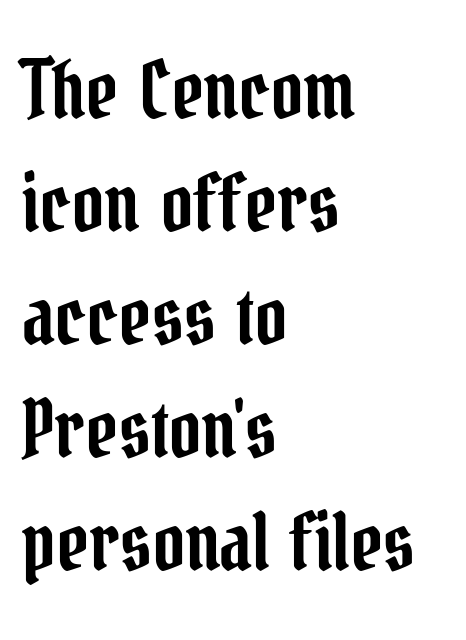
{"serif": "yes", "italic": "no", "width": "condensed", "stroke_contrast": "low", "x_height": "medium", "monospaced": "no", "underline": "no", "align": "left", "line_spacing": "normal", "line_spacing_ratio": 1.43, "letter_spacing": "normal", "letter_spacing_em": 0.0, "glyph_px": 79}
